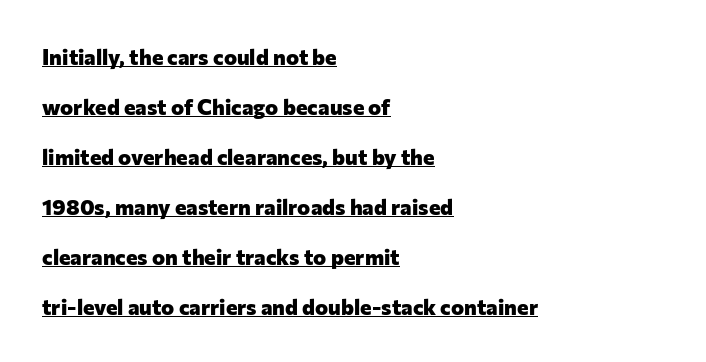
{"italic": "no", "bold": "yes", "underline": "yes", "align": "left", "line_spacing": "loose", "line_spacing_ratio": 2.27, "letter_spacing": "normal", "letter_spacing_em": 0.0, "glyph_px": 22}
